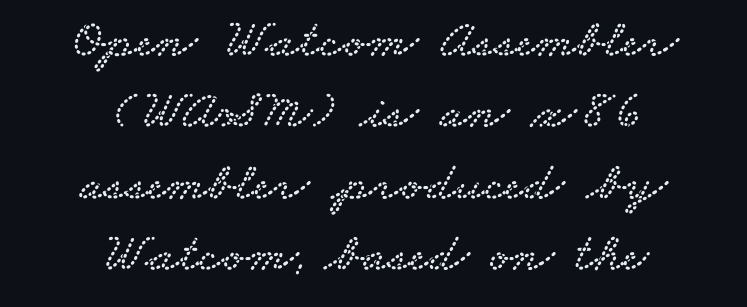
The letters advance in unequal steps, a hallmark of proportional type. The rows are spaced the way most documents space them. A student would call this center alignment; a typographer would say set centered. The tracking reads as untouched default to a designer's eye.
